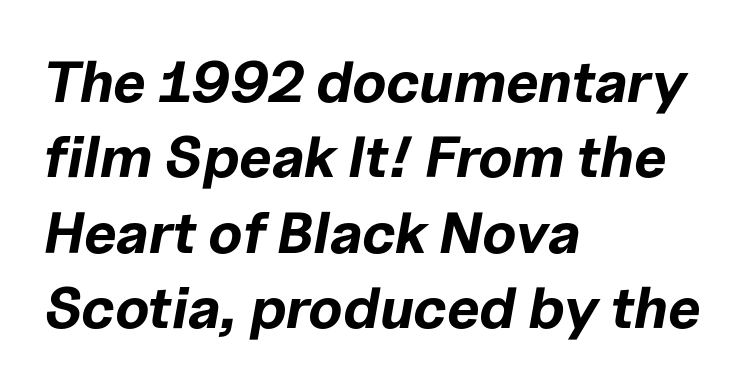
Italic? Definitely — the glyphs are oblique. These lines are rendered in a variable-pitch font. Casual observation: everything's shoved over to the left. As a designer I'd log this as weight 700, bold.
